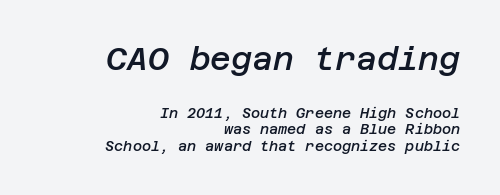
The image shows 32 px semibold type, italic (leaning right); set right-aligned, line spacing 1.19x, normal letter spacing, not underlined; the first (top) block is 2.29x larger; low stroke contrast and a large x-height.
